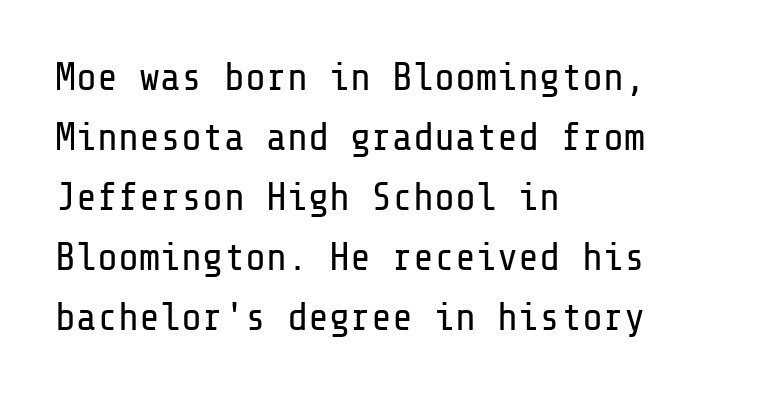
The image shows 39 px regular-weight sans-serif type, upright; set left-aligned, normal line spacing (1.54x), normal letter spacing, not underlined; low stroke contrast and a medium x-height.
